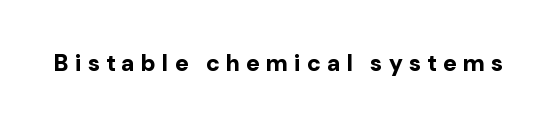
{"italic": "no", "bold": "yes", "underline": "no", "letter_spacing": "wide", "letter_spacing_em": 0.29, "glyph_px": 23}
